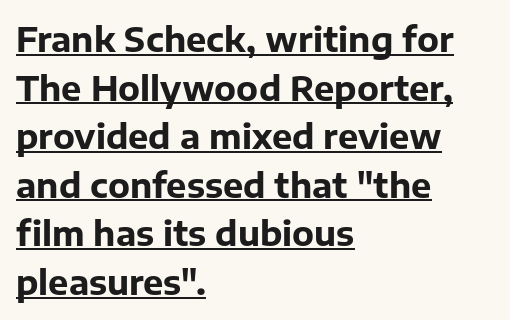
Q: Is the text bold? A: Yes.
Q: Is the text italic (slanted)? A: No, it is upright.
Q: Is the typeface a serif or a sans-serif typeface? A: Sans-serif.
Q: Is the text underlined? A: Yes.
Q: How is the paragraph aligned? A: Left-aligned.
Q: Is the spacing between letters normal or unusually wide? A: Normal.
Q: Is the spacing between lines tight, normal or loose? A: Normal.
Q: Width (condensed, normal, or wide)? A: Normal.
Q: Stroke contrast? A: Low.
Q: x-height? A: Medium.
Q: Monospaced? A: No.
